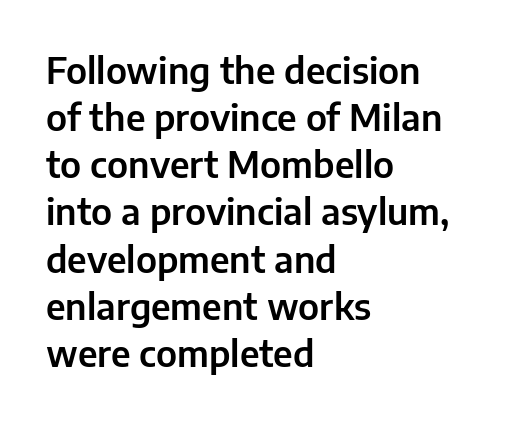
{"serif": "no", "italic": "no", "width": "normal", "stroke_contrast": "low", "x_height": "medium", "monospaced": "no", "underline": "no", "align": "left", "line_spacing": "normal", "line_spacing_ratio": 1.31, "letter_spacing": "normal", "letter_spacing_em": 0.0, "glyph_px": 36}
